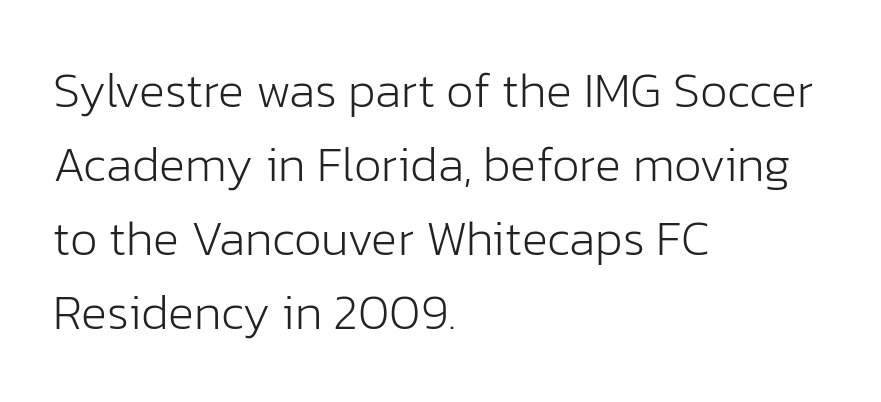
Q: Is the text bold? A: No.
Q: Is the text italic (slanted)? A: No, it is upright.
Q: Is the typeface a serif or a sans-serif typeface? A: Sans-serif.
Q: Is the text underlined? A: No.
Q: How is the paragraph aligned? A: Left-aligned.
Q: Is the spacing between letters normal or unusually wide? A: Normal.
Q: Is the spacing between lines tight, normal or loose? A: Normal.
Q: Width (condensed, normal, or wide)? A: Normal.
Q: Stroke contrast? A: Low.
Q: x-height? A: Medium.
Q: Monospaced? A: No.
